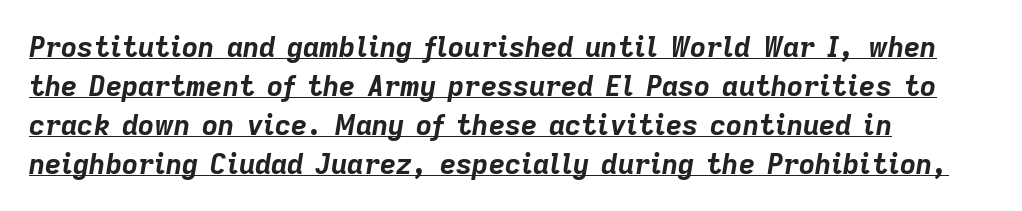
Q: Is the text bold? A: Yes.
Q: Is the text italic (slanted)? A: Yes, it leans right by about 9 degrees.
Q: Is the text underlined? A: Yes.
Q: How is the paragraph aligned? A: Left-aligned.
Q: Is the spacing between letters normal or unusually wide? A: Normal.
Q: Is the spacing between lines tight, normal or loose? A: Normal.
Q: Width (condensed, normal, or wide)? A: Normal.
Q: Stroke contrast? A: Low.
Q: x-height? A: Medium.
Q: Monospaced? A: No.
